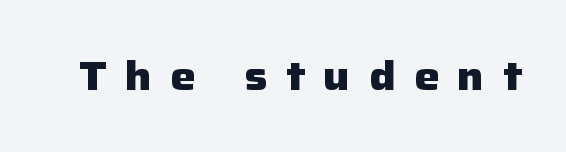
{"serif": "no", "italic": "no", "bold": "yes", "weight": "heavy", "width": "normal", "stroke_contrast": "low", "x_height": "medium", "monospaced": "no", "underline": "no", "letter_spacing": "wide", "letter_spacing_em": 0.46, "glyph_px": 40}
